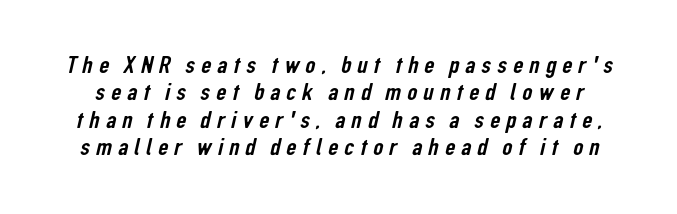
{"underline": "no", "line_spacing": "tight", "line_spacing_ratio": 1.1, "letter_spacing": "wide", "letter_spacing_em": 0.24, "glyph_px": 25}
